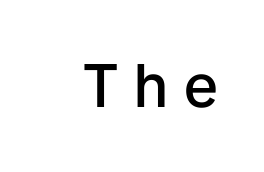
Q: Is the text bold? A: Semi-bold.
Q: Is the text italic (slanted)? A: No, it is upright.
Q: Is the typeface a serif or a sans-serif typeface? A: Sans-serif.
Q: Is the text underlined? A: No.
Q: Is the spacing between letters normal or unusually wide? A: Unusually wide.
Q: Width (condensed, normal, or wide)? A: Normal.
Q: Stroke contrast? A: Low.
Q: x-height? A: Medium.
Q: Monospaced? A: No.
